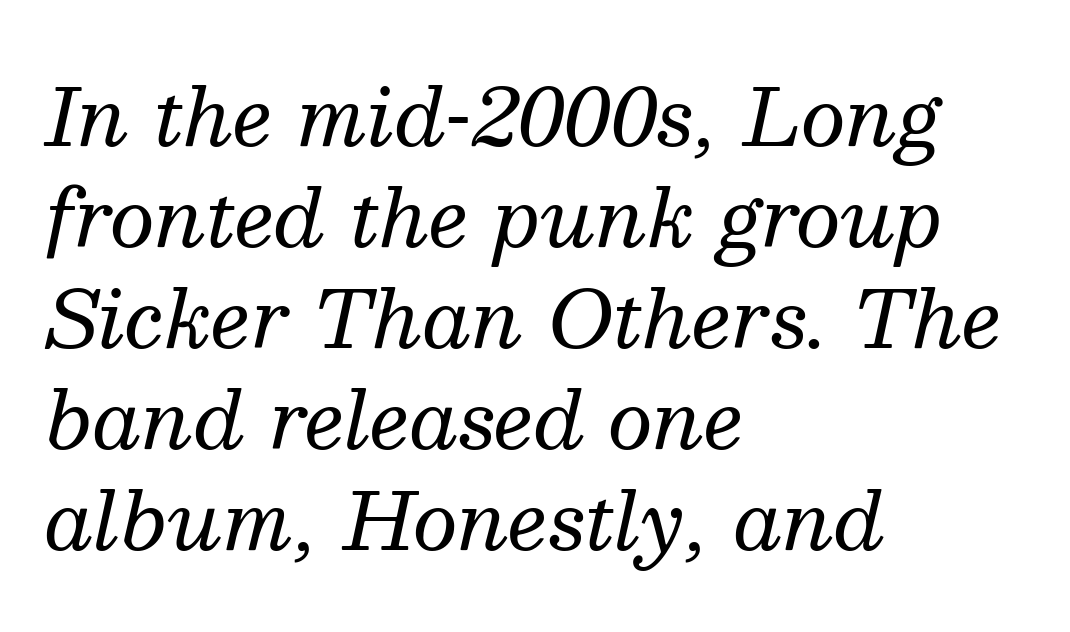
Q: Is the text bold? A: No.
Q: Is the text italic (slanted)? A: Yes, it leans right by about 13 degrees.
Q: Is the typeface a serif or a sans-serif typeface? A: Serif.
Q: Is the text underlined? A: No.
Q: How is the paragraph aligned? A: Left-aligned.
Q: Is the spacing between letters normal or unusually wide? A: Normal.
Q: Is the spacing between lines tight, normal or loose? A: Normal.
Q: Width (condensed, normal, or wide)? A: Normal.
Q: Stroke contrast? A: Medium.
Q: x-height? A: Medium.
Q: Monospaced? A: No.
